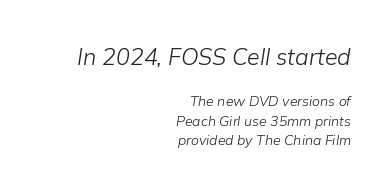
{"italic": "yes", "lean": "right", "slant_degrees": 9, "bold": "no", "underline": "no", "align": "right", "line_spacing": "normal", "line_spacing_ratio": 1.39, "letter_spacing": "normal", "letter_spacing_em": 0.0, "larger_block": "first", "size_ratio": 1.64, "glyph_px": 23}
